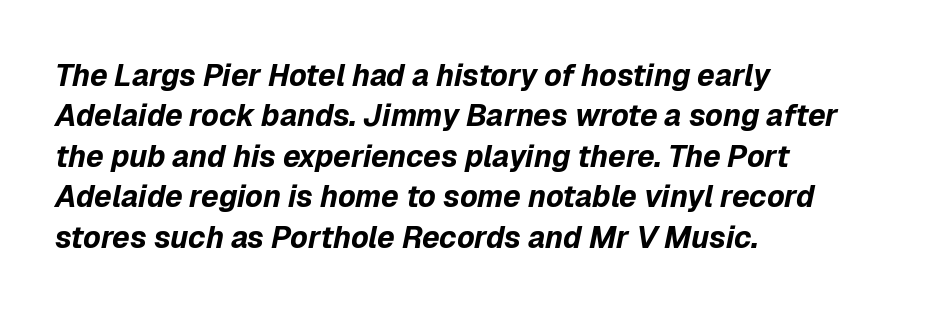
Q: Is the text bold? A: Yes.
Q: Is the text italic (slanted)? A: Yes, it leans right by about 12 degrees.
Q: Is the text underlined? A: No.
Q: How is the paragraph aligned? A: Left-aligned.
Q: Is the spacing between letters normal or unusually wide? A: Normal.
Q: Is the spacing between lines tight, normal or loose? A: Normal.
Q: Width (condensed, normal, or wide)? A: Normal.
Q: Stroke contrast? A: Low.
Q: x-height? A: Medium.
Q: Monospaced? A: No.
